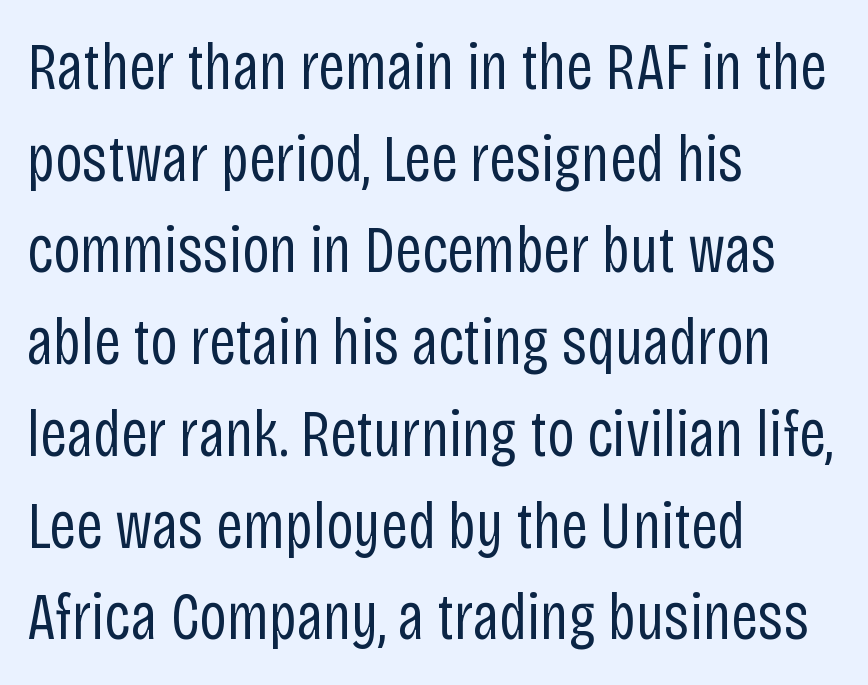
{"serif": "no", "italic": "no", "bold": "no", "weight": "regular", "width": "condensed", "stroke_contrast": "low", "x_height": "large", "monospaced": "no", "underline": "no", "align": "left", "line_spacing": "normal", "line_spacing_ratio": 1.39, "letter_spacing": "normal", "letter_spacing_em": 0.0, "glyph_px": 66}
